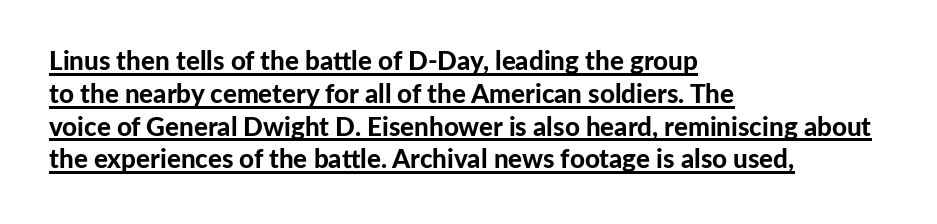
Compared with an ordinary text face, these strokes are far heavier — a full bold. Look at the tracking — it's just the regular setting, nothing added. A typesetter would mark this as roman, not italic. Compared with undecorated copy, this sample adds a rule below the words. Evenly set lines give the paragraph a standard silhouette.
